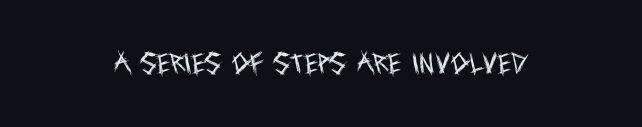
The image shows 23 px text type, upright; set normal letter spacing, not underlined.
